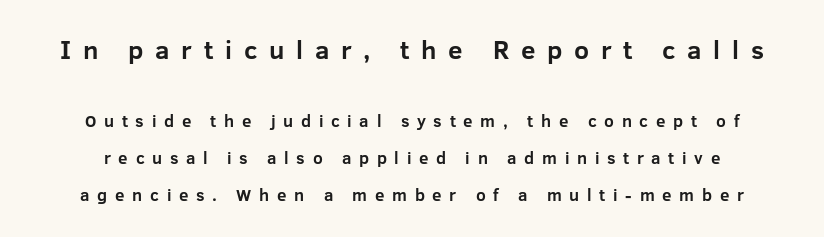
{"italic": "no", "bold": "yes", "underline": "no", "line_spacing": "loose", "line_spacing_ratio": 2.17, "letter_spacing": "wide", "letter_spacing_em": 0.45, "larger_block": "first", "size_ratio": 1.53, "glyph_px": 26}
